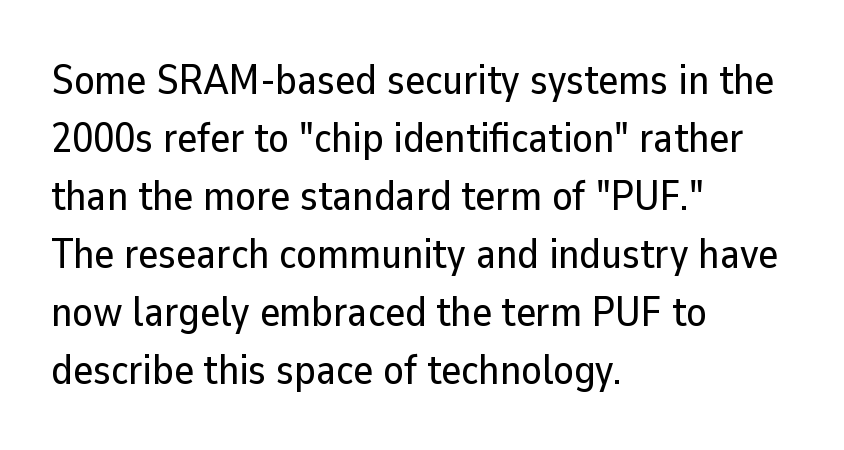
{"serif": "no", "italic": "no", "width": "normal", "stroke_contrast": "low", "x_height": "medium", "monospaced": "no", "underline": "no", "align": "left", "line_spacing": "normal", "line_spacing_ratio": 1.38, "letter_spacing": "normal", "letter_spacing_em": 0.0, "glyph_px": 42}
